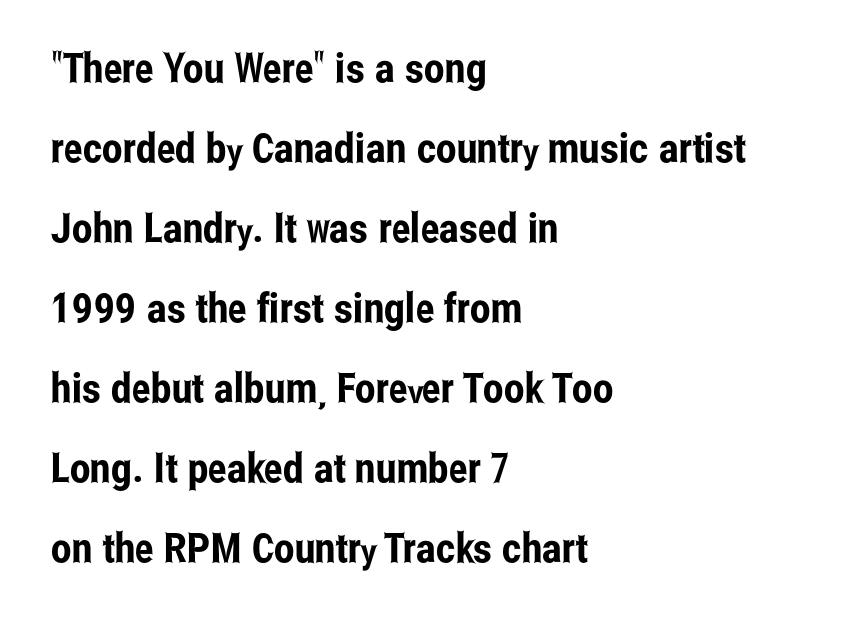
The image shows 41 px condensed sans-serif type, upright; set left-aligned, loose line spacing (1.95x), normal letter spacing, not underlined; low stroke contrast and a medium x-height.
